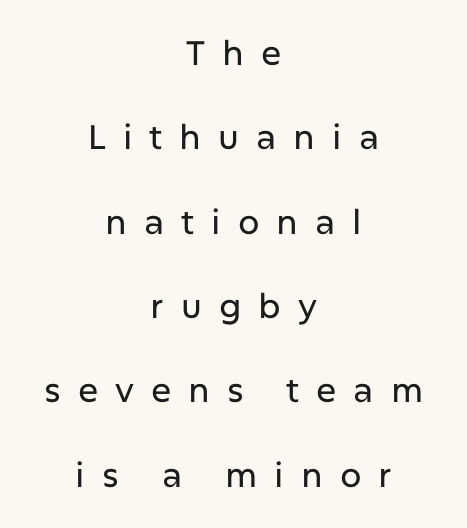
{"serif": "no", "italic": "no", "width": "normal", "stroke_contrast": "low", "x_height": "medium", "monospaced": "no", "underline": "no", "align": "center", "line_spacing": "loose", "line_spacing_ratio": 2.48, "letter_spacing": "wide", "letter_spacing_em": 0.5, "glyph_px": 34}
